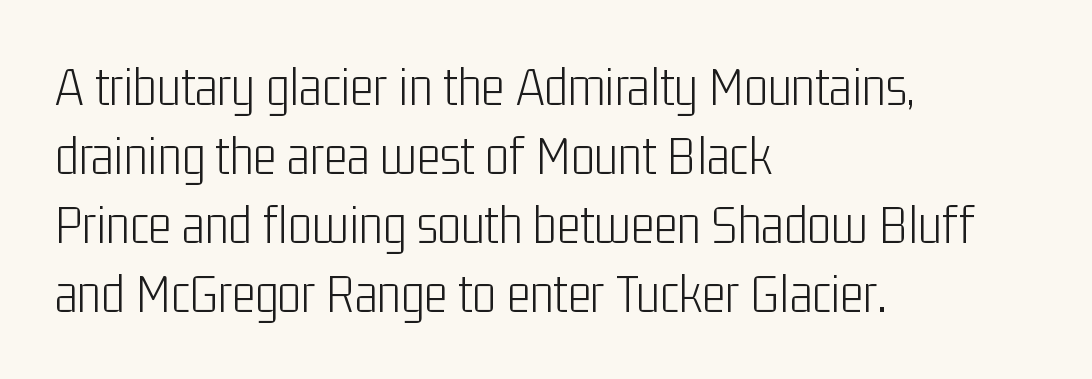
The image shows 56 px light, condensed sans-serif type, upright; set left-aligned, line spacing 1.23x, normal letter spacing, not underlined; low stroke contrast and a medium x-height.
